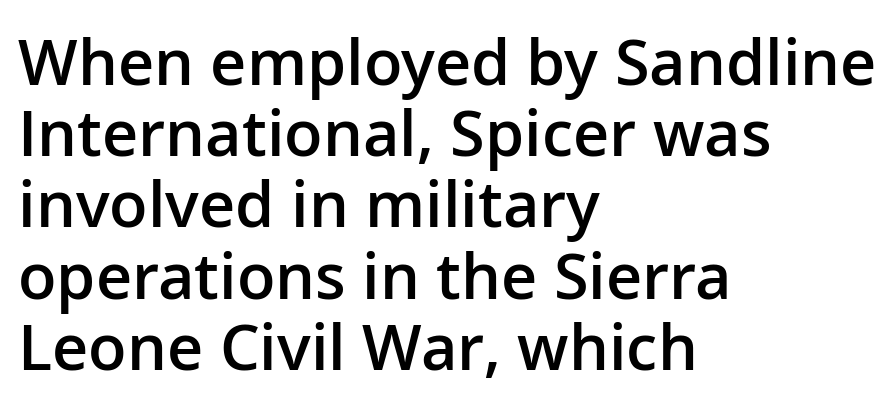
Between one letter and the next there's only the usual sliver of space. These lines huddle together more closely than default settings would place them. The face used here is proportionally spaced, like ordinary book or web type. Students, this is semibold: more ink than regular, less than bold.
